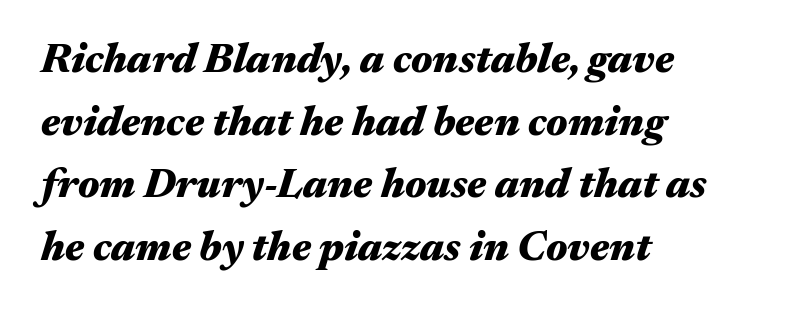
The image shows 41 px heavy, wide type, italic (leaning right); set left-aligned, normal line spacing (1.53x), normal letter spacing, not underlined; medium stroke contrast and a medium x-height.
